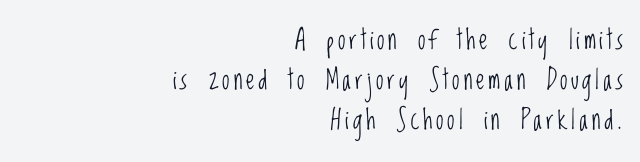
Q: Is the text bold? A: No.
Q: Is the text italic (slanted)? A: No, it is upright.
Q: Is the text underlined? A: No.
Q: How is the paragraph aligned? A: Right-aligned.
Q: Is the spacing between lines tight, normal or loose? A: Normal.
